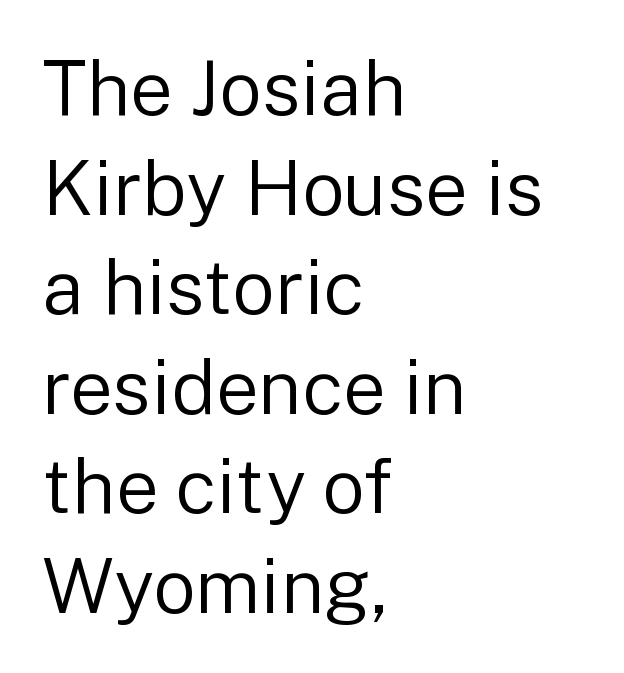
Varying glyph widths throughout — classic text-font behaviour. The letterforms sit at book weight or below. Vertical spacing — default. Line starts are locked; line ends wander. The gaps between neighbouring characters are ordinary and unremarkable.
